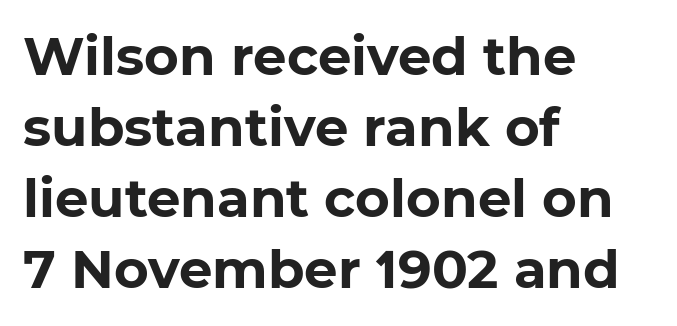
Q: Is the text bold? A: Yes.
Q: Is the typeface a serif or a sans-serif typeface? A: Sans-serif.
Q: Is the text underlined? A: No.
Q: How is the paragraph aligned? A: Left-aligned.
Q: Is the spacing between letters normal or unusually wide? A: Normal.
Q: Is the spacing between lines tight, normal or loose? A: Normal.
Q: Width (condensed, normal, or wide)? A: Normal.
Q: Stroke contrast? A: Low.
Q: x-height? A: Medium.
Q: Monospaced? A: No.
